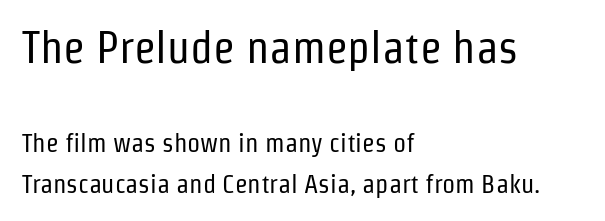
Q: Is the text bold? A: No.
Q: Is the text italic (slanted)? A: No, it is upright.
Q: Is the typeface a serif or a sans-serif typeface? A: Sans-serif.
Q: Is the text underlined? A: No.
Q: How is the paragraph aligned? A: Left-aligned.
Q: Is the spacing between letters normal or unusually wide? A: Normal.
Q: Is the spacing between lines tight, normal or loose? A: Normal.
Q: Which block of text is set in a larger size, the first (top) or the second (bottom)? A: The first (top) one.
Q: Width (condensed, normal, or wide)? A: Condensed.
Q: Stroke contrast? A: Low.
Q: x-height? A: Medium.
Q: Monospaced? A: No.
